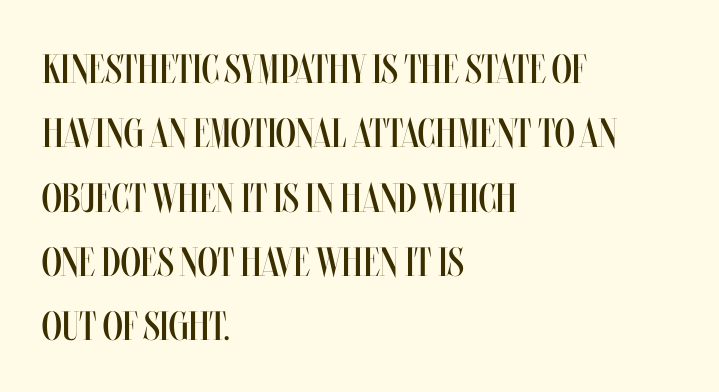
The image shows 41 px regular-weight, condensed type, upright; set left-aligned, normal line spacing (1.57x), normal letter spacing, not underlined; medium stroke contrast and a large x-height.
